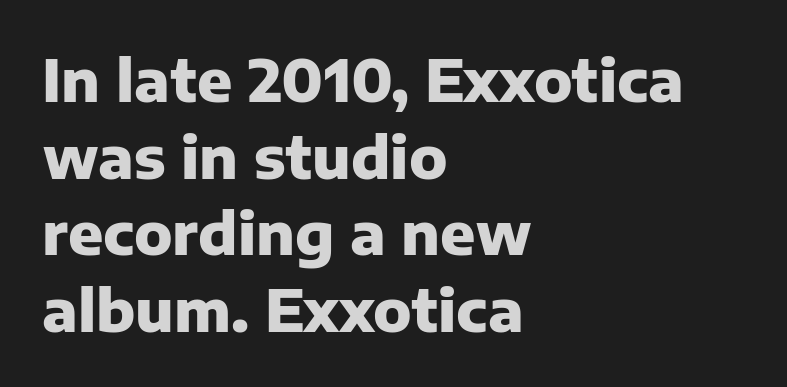
{"serif": "no", "italic": "no", "bold": "yes", "weight": "heavy", "width": "normal", "stroke_contrast": "low", "x_height": "medium", "monospaced": "no", "underline": "no", "align": "left", "line_spacing": "normal", "line_spacing_ratio": 1.32, "letter_spacing": "normal", "letter_spacing_em": 0.0, "glyph_px": 58}
